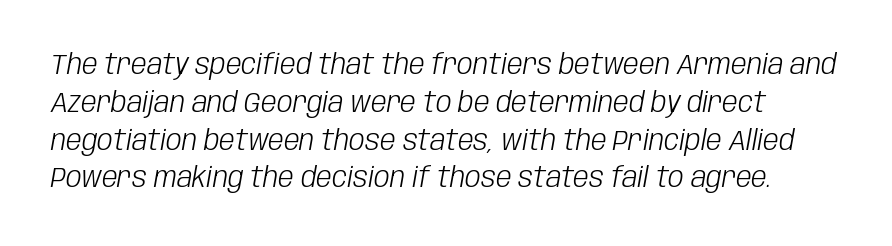
A typesetter would mark this as italic. Decoration check: the copy has no underline. Caption: face not bold, strokes unweighted. If you measured baseline to baseline, you'd find a middling distance. Words appear dense and cohesive because spacing is normal.
